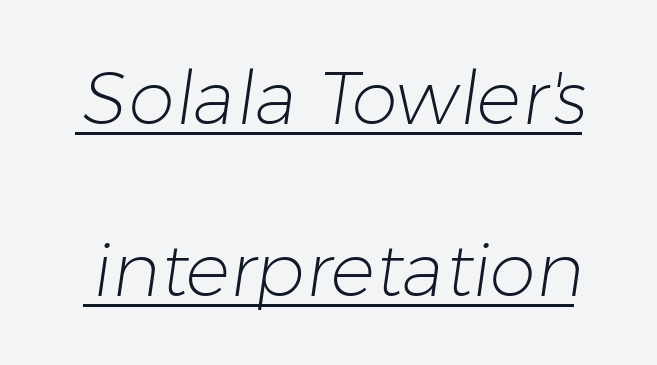
Q: Is the text bold? A: No.
Q: Is the typeface a serif or a sans-serif typeface? A: Sans-serif.
Q: Is the text underlined? A: Yes.
Q: Is the spacing between letters normal or unusually wide? A: Normal.
Q: Is the spacing between lines tight, normal or loose? A: Loose.
Q: Width (condensed, normal, or wide)? A: Normal.
Q: Stroke contrast? A: Low.
Q: x-height? A: Medium.
Q: Monospaced? A: No.
